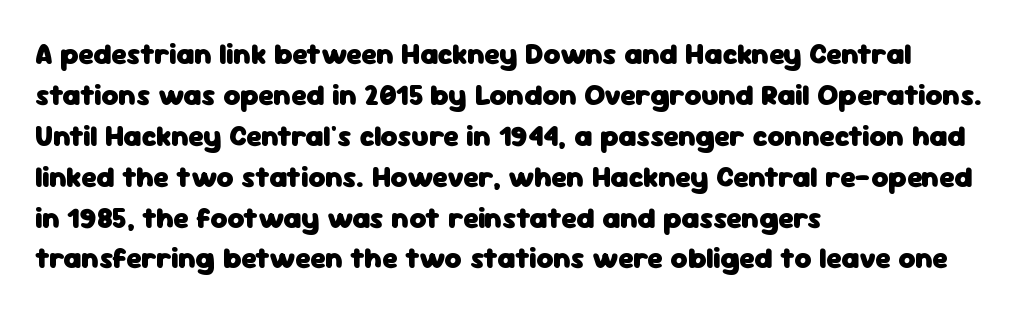
{"serif": "no", "italic": "no", "bold": "yes", "weight": "heavy", "width": "normal", "stroke_contrast": "low", "x_height": "medium", "monospaced": "no", "underline": "no", "align": "left", "line_spacing": "normal", "line_spacing_ratio": 1.41, "letter_spacing": "normal", "letter_spacing_em": 0.0, "glyph_px": 29}
